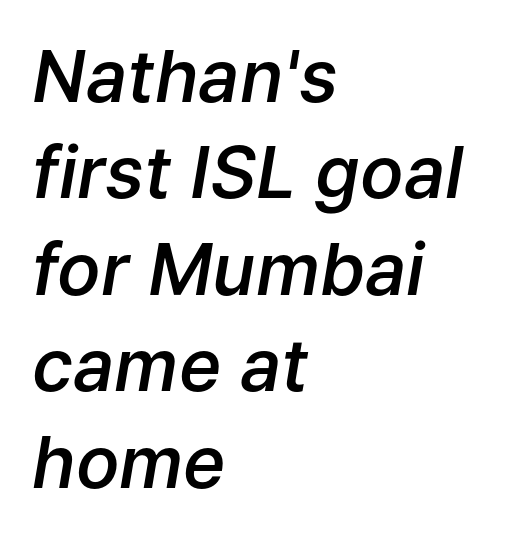
The image shows 72 px semibold type, italic (leaning right); set left-aligned, normal line spacing (1.34x), normal letter spacing, not underlined; low stroke contrast and a medium x-height.
